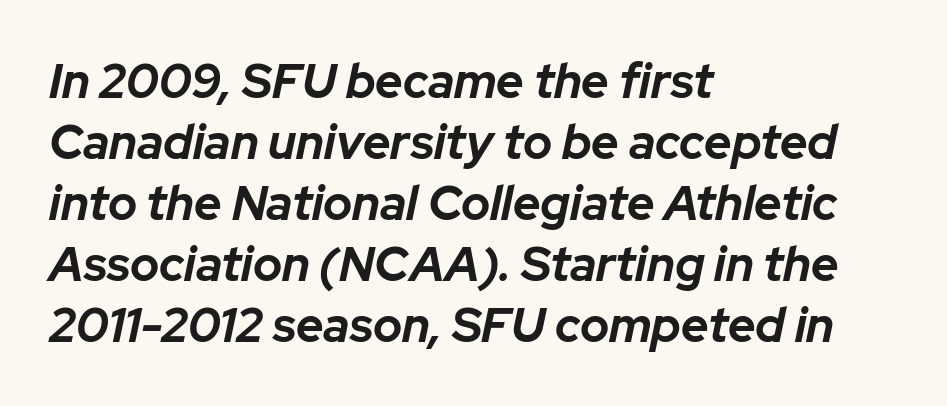
The image shows 48 px bold type, italic (leaning right); set left-aligned, normal line spacing (1.27x), normal letter spacing, not underlined; low stroke contrast and a medium x-height.
